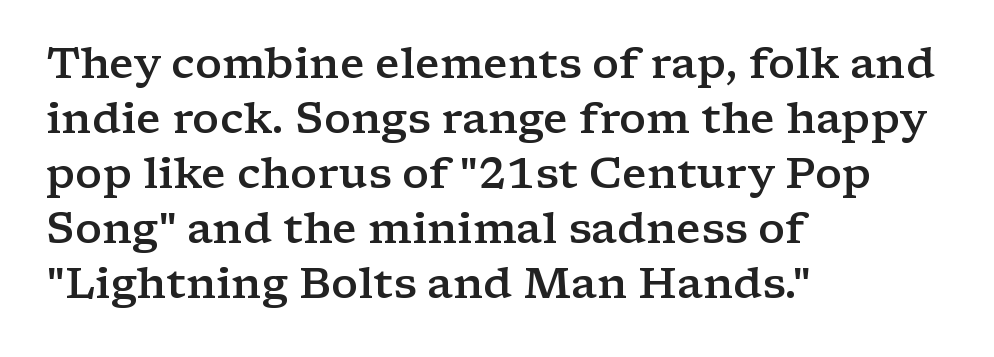
Whoever set this chose a conventional vertical rhythm. How are the letters spaced? Ordinarily, with no added tracking. Proportional: the letters do not fall into vertical columns. A somewhat darkened texture: the type is semibold rather than bold.
